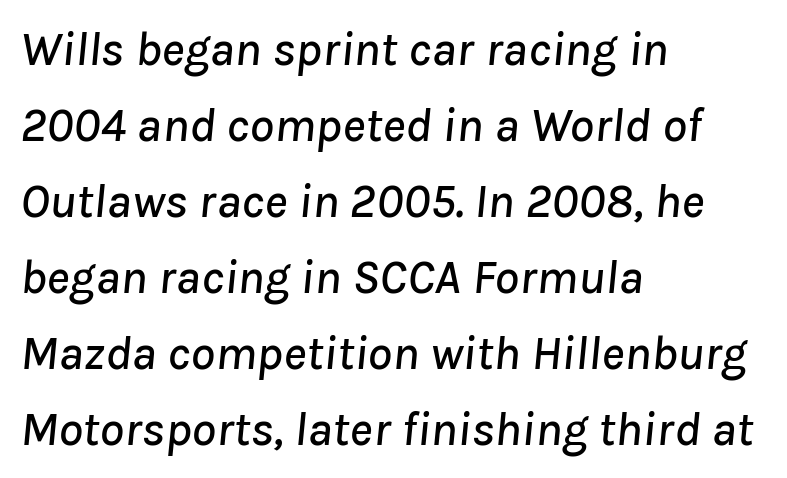
Q: Is the text italic (slanted)? A: Yes, it leans right by about 8 degrees.
Q: Is the text underlined? A: No.
Q: How is the paragraph aligned? A: Left-aligned.
Q: Is the spacing between letters normal or unusually wide? A: Normal.
Q: Is the spacing between lines tight, normal or loose? A: Normal.
Q: Width (condensed, normal, or wide)? A: Normal.
Q: Stroke contrast? A: Low.
Q: x-height? A: Medium.
Q: Monospaced? A: No.
